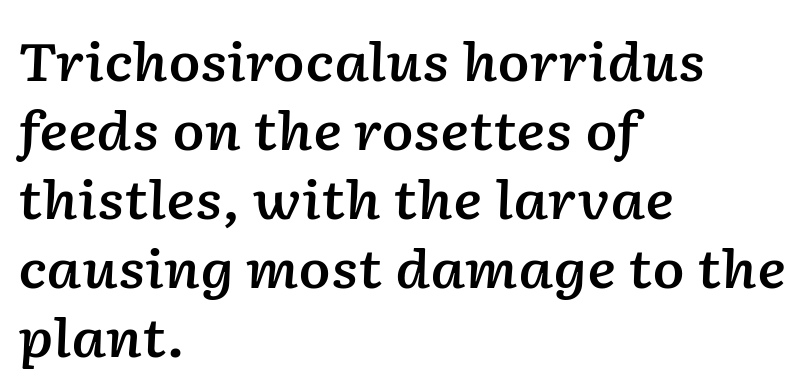
The image shows 53 px semibold type, italic (leaning right); set left-aligned, normal line spacing (1.3x), normal letter spacing, not underlined; low stroke contrast and a medium x-height.
